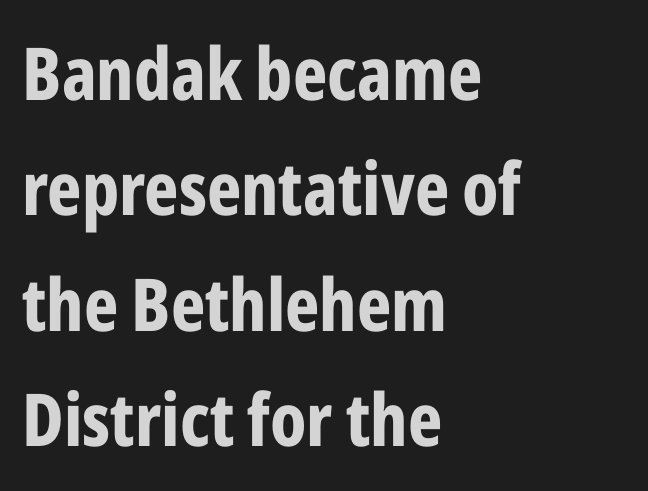
{"serif": "no", "italic": "no", "bold": "yes", "weight": "bold", "width": "condensed", "stroke_contrast": "low", "x_height": "medium", "monospaced": "no", "underline": "no", "align": "left", "line_spacing": "normal", "line_spacing_ratio": 1.58, "letter_spacing": "normal", "letter_spacing_em": 0.0, "glyph_px": 73}
